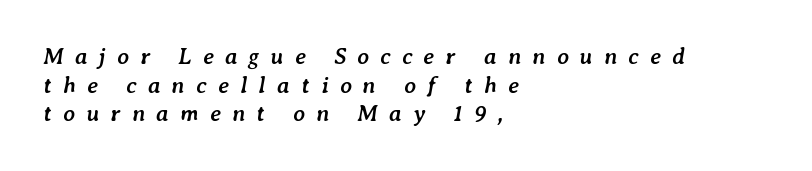
{"italic": "yes", "lean": "right", "slant_degrees": 7, "bold": "yes", "underline": "no", "align": "left", "line_spacing_ratio": 1.24, "letter_spacing": "wide", "letter_spacing_em": 0.49, "glyph_px": 23}
